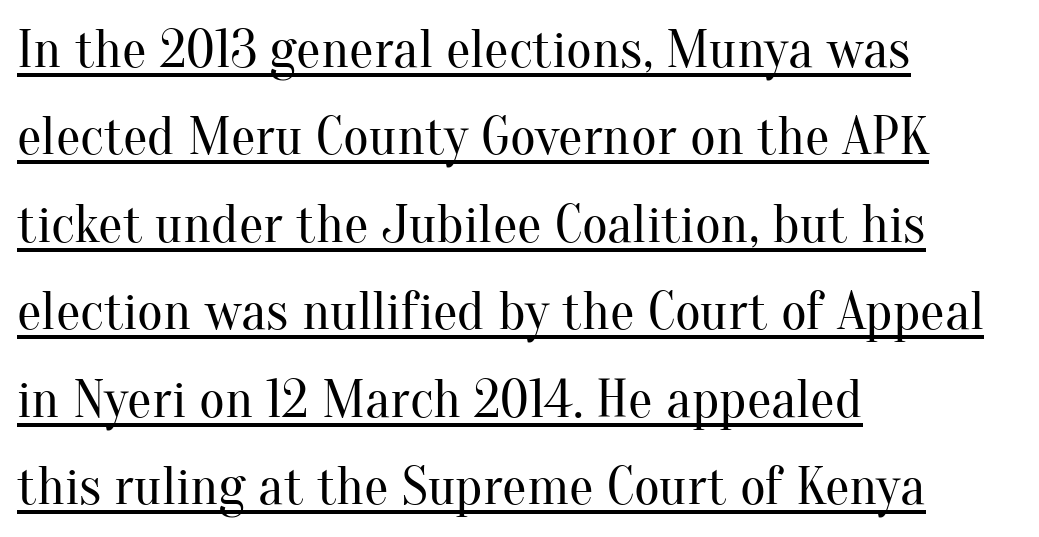
The image shows 55 px regular-weight serif type, upright; set left-aligned, normal line spacing (1.59x), normal letter spacing, underlined; medium stroke contrast and a small x-height.
